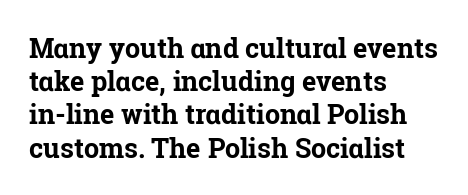
The image shows 27 px bold type, upright; set left-aligned, line spacing 1.23x, normal letter spacing, not underlined.
